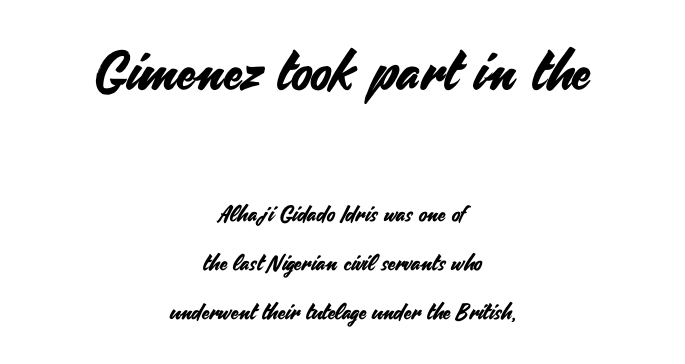
Q: Is the text italic (slanted)? A: Yes.
Q: Is the typeface a serif or a sans-serif typeface? A: Sans-serif.
Q: Is the text underlined? A: No.
Q: How is the paragraph aligned? A: Centered.
Q: Is the spacing between letters normal or unusually wide? A: Normal.
Q: Is the spacing between lines tight, normal or loose? A: Loose.
Q: Which block of text is set in a larger size, the first (top) or the second (bottom)? A: The first (top) one.
Q: Width (condensed, normal, or wide)? A: Normal.
Q: Stroke contrast? A: Medium.
Q: x-height? A: Small.
Q: Monospaced? A: No.
